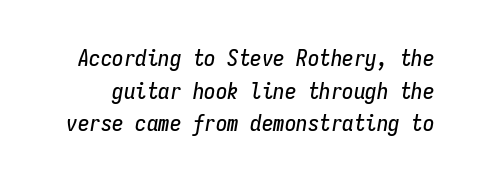
The image shows 23 px text type, italic (leaning right); set normal line spacing (1.42x), normal letter spacing, not underlined.
